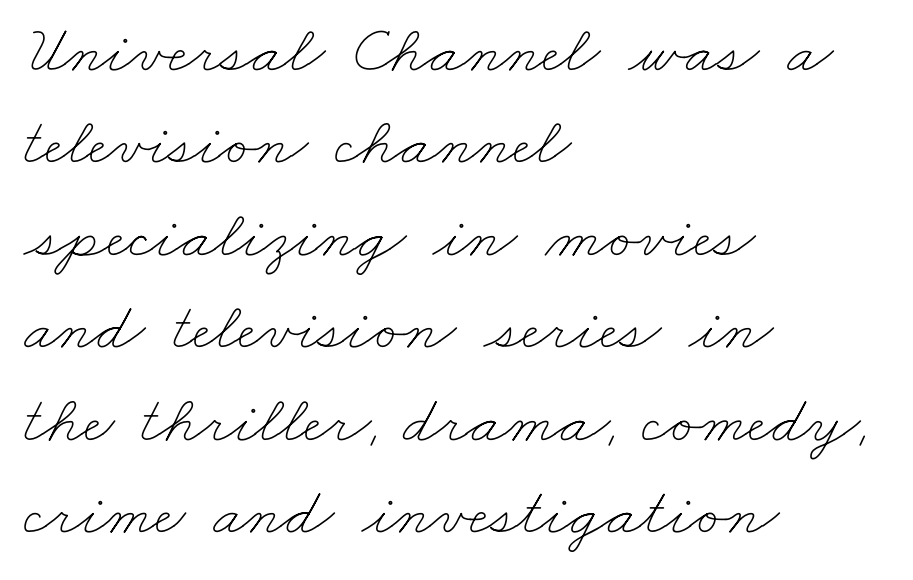
The image shows 68 px thin, wide type; set left-aligned, normal line spacing (1.36x), normal letter spacing, not underlined; low stroke contrast and a small x-height.
